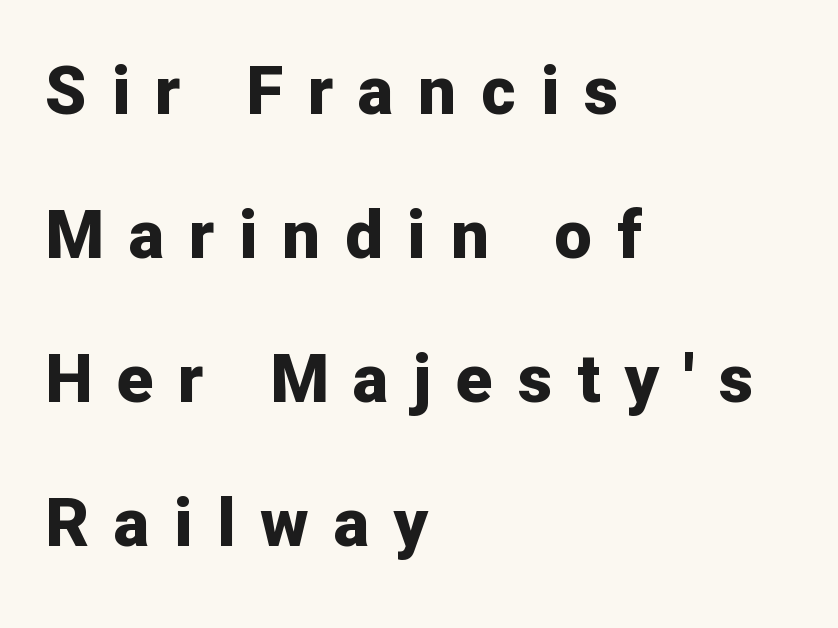
The image shows 67 px bold sans-serif type, upright; set left-aligned, loose line spacing (2.15x), unusually wide letter spacing (+0.37 em), not underlined; low stroke contrast and a medium x-height.
